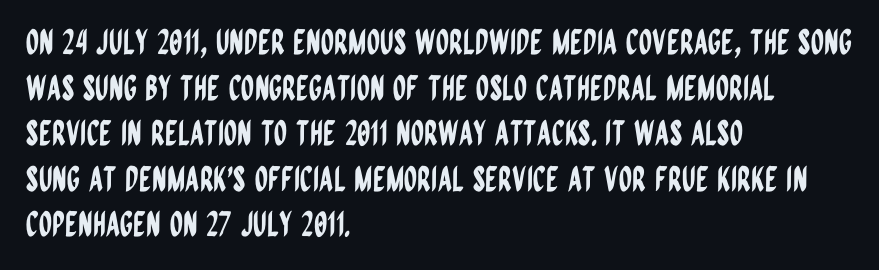
{"serif": "no", "italic": "no", "width": "condensed", "stroke_contrast": "low", "x_height": "large", "monospaced": "no", "underline": "no", "align": "left", "line_spacing": "normal", "line_spacing_ratio": 1.34, "letter_spacing": "normal", "letter_spacing_em": 0.0, "glyph_px": 34}
